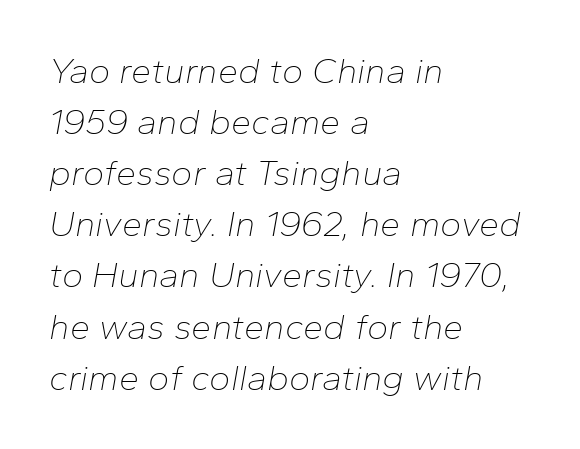
Q: Is the text bold? A: No.
Q: Is the text italic (slanted)? A: Yes, it leans right by about 10 degrees.
Q: Is the text underlined? A: No.
Q: How is the paragraph aligned? A: Left-aligned.
Q: Is the spacing between letters normal or unusually wide? A: Normal.
Q: Is the spacing between lines tight, normal or loose? A: Normal.
Q: Width (condensed, normal, or wide)? A: Normal.
Q: Stroke contrast? A: Low.
Q: x-height? A: Medium.
Q: Monospaced? A: No.
